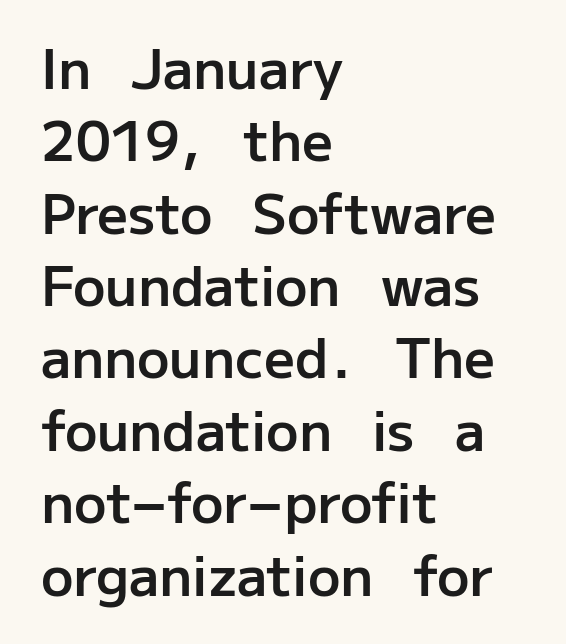
Q: Is the text bold? A: Semi-bold.
Q: Is the text italic (slanted)? A: No, it is upright.
Q: Is the typeface a serif or a sans-serif typeface? A: Sans-serif.
Q: Is the text underlined? A: No.
Q: How is the paragraph aligned? A: Left-aligned.
Q: Is the spacing between letters normal or unusually wide? A: Normal.
Q: Is the spacing between lines tight, normal or loose? A: Normal.
Q: Width (condensed, normal, or wide)? A: Normal.
Q: Stroke contrast? A: Low.
Q: x-height? A: Medium.
Q: Monospaced? A: No.
